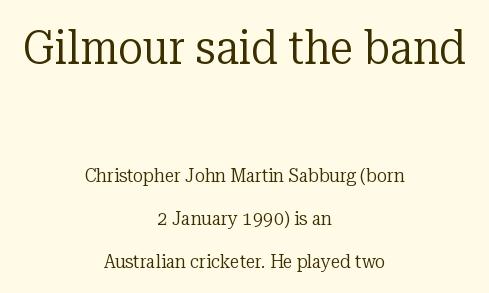
Horizontal bands of white between lines are thick stripes. The weight would be labelled regular, book, light, or lighter still. The rendering uses natural spacing where letterforms have individual widths. This is the regular roman posture of the typeface. Both edges are ragged and mirror each other, which tells us the setting is centered. In terms of letterform style, serifs are clearly present.
